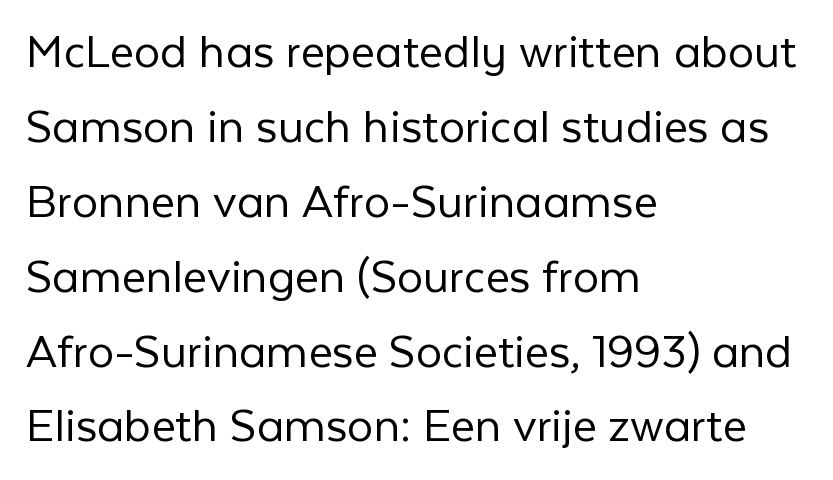
{"serif": "no", "italic": "no", "bold": "no", "weight": "light", "width": "normal", "stroke_contrast": "low", "x_height": "medium", "monospaced": "no", "underline": "no", "align": "left", "line_spacing": "normal", "line_spacing_ratio": 1.44, "letter_spacing": "normal", "letter_spacing_em": 0.0, "glyph_px": 52}
